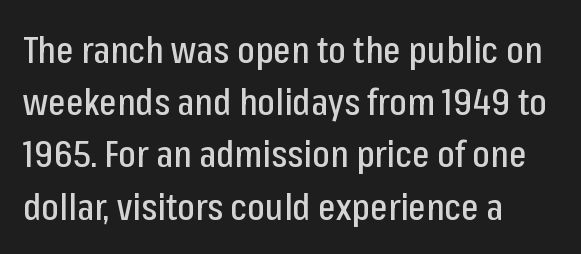
The image shows 37 px condensed sans-serif type, upright; set left-aligned, normal line spacing (1.41x), normal letter spacing, not underlined; low stroke contrast and a medium x-height.
